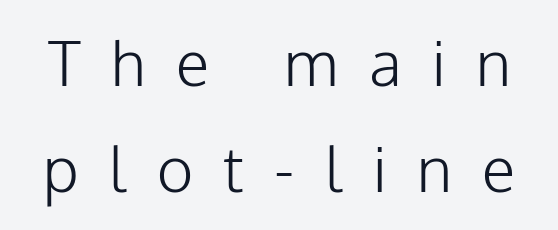
{"serif": "no", "italic": "no", "bold": "no", "weight": "light", "width": "normal", "stroke_contrast": "low", "x_height": "medium", "monospaced": "no", "underline": "no", "line_spacing_ratio": 1.71, "letter_spacing": "wide", "letter_spacing_em": 0.49, "glyph_px": 62}
